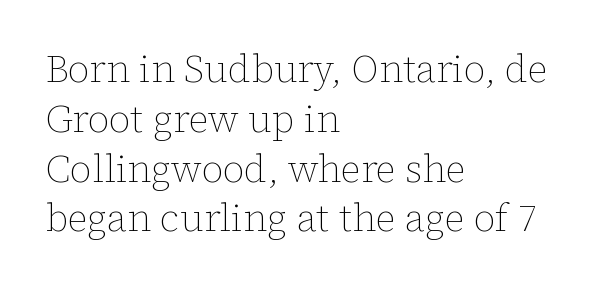
{"italic": "no", "bold": "no", "weight": "thin", "width": "normal", "stroke_contrast": "low", "x_height": "medium", "monospaced": "no", "underline": "no", "align": "left", "line_spacing": "normal", "line_spacing_ratio": 1.31, "letter_spacing": "normal", "letter_spacing_em": 0.0, "glyph_px": 38}
